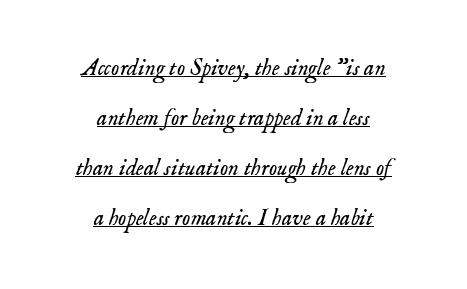
Q: Is the text bold? A: No.
Q: Is the text italic (slanted)? A: Yes, it leans right by about 18 degrees.
Q: Is the text underlined? A: Yes.
Q: How is the paragraph aligned? A: Centered.
Q: Is the spacing between letters normal or unusually wide? A: Normal.
Q: Is the spacing between lines tight, normal or loose? A: Loose.
